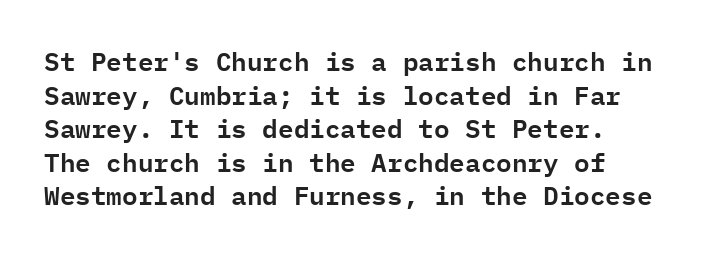
Vertical spacing — default. Nothing unusual about the tracking: characters are spaced as the font intends. Plain, unruled lines of type. Every character sits straight up, as roman type does.
